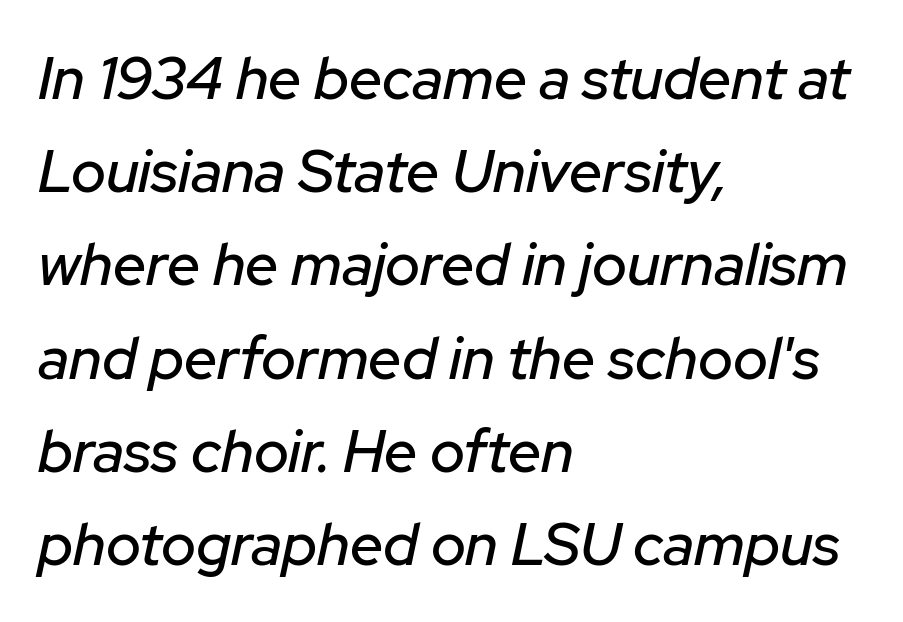
The image shows 59 px text type, italic (leaning right); set left-aligned, normal line spacing (1.58x), normal letter spacing, not underlined; low stroke contrast and a medium x-height.
